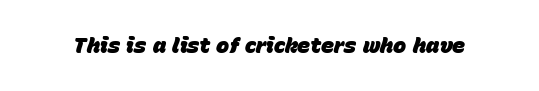
What stands out about the letter spacing? Nothing — it is the standard amount. Every character sits at an angle, as italics do. Strong, thick strokes mark this as bold type. The zone under the glyphs is completely vacant.
